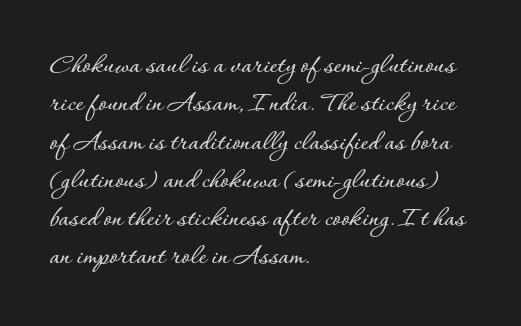
{"width": "normal", "stroke_contrast": "low", "x_height": "small", "monospaced": "no", "underline": "no", "align": "left", "line_spacing": "normal", "line_spacing_ratio": 1.32, "letter_spacing": "normal", "letter_spacing_em": 0.0, "glyph_px": 29}
